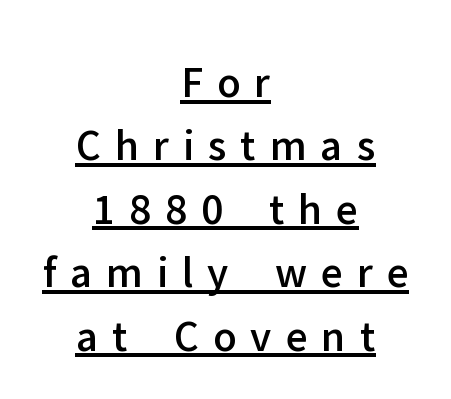
The image shows 45 px sans-serif type, upright; set centered, normal line spacing (1.41x), unusually wide letter spacing (+0.31 em), underlined; low stroke contrast and a medium x-height.
